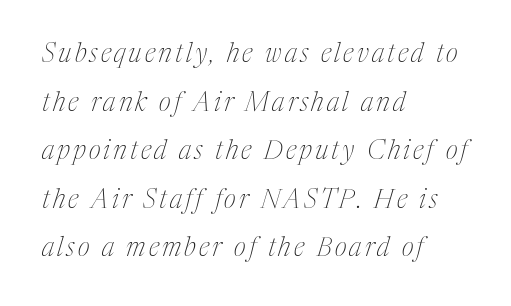
{"italic": "yes", "lean": "right", "slant_degrees": 17, "bold": "no", "underline": "no", "align": "left", "line_spacing_ratio": 1.87, "glyph_px": 26}
